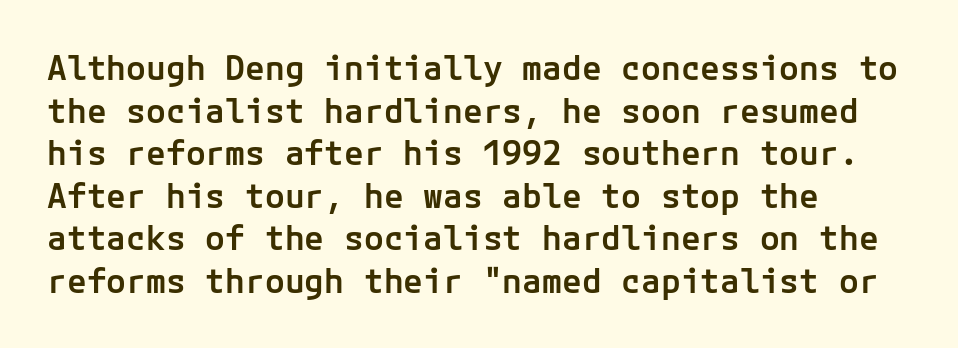
Q: Is the text bold? A: Semi-bold.
Q: Is the text italic (slanted)? A: No, it is upright.
Q: Is the typeface a serif or a sans-serif typeface? A: Sans-serif.
Q: Is the text underlined? A: No.
Q: How is the paragraph aligned? A: Left-aligned.
Q: Is the spacing between letters normal or unusually wide? A: Normal.
Q: Is the spacing between lines tight, normal or loose? A: Normal.
Q: Width (condensed, normal, or wide)? A: Normal.
Q: Stroke contrast? A: Low.
Q: x-height? A: Medium.
